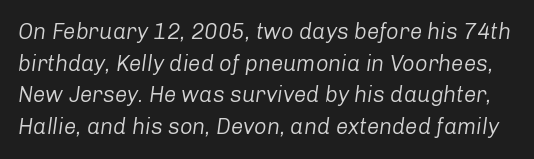
Bold? No — there's no thickening of the strokes. Glyph-to-glyph distance matches everyday printed text. The lettering tilts uniformly, giving the passage an italic look. Leading: standard. Has an underline been added? It has not.
